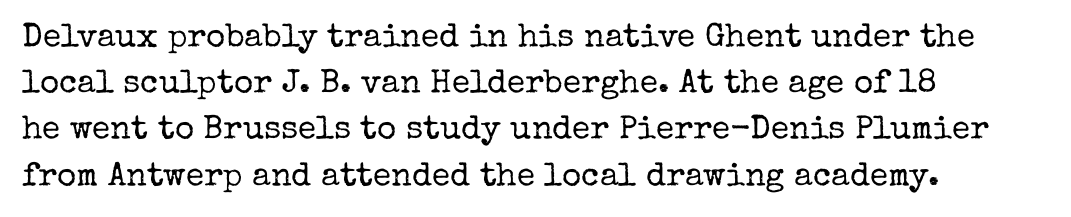
The image shows 33 px regular-weight serif type, upright; set left-aligned, normal line spacing (1.4x), normal letter spacing, not underlined; low stroke contrast and a medium x-height.
